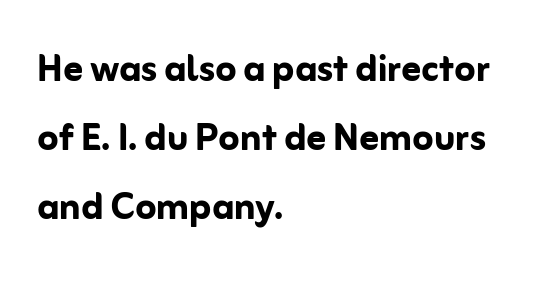
The image shows 48 px semibold sans-serif type, upright; set left-aligned, normal line spacing (1.44x), normal letter spacing, not underlined; low stroke contrast and a medium x-height.
